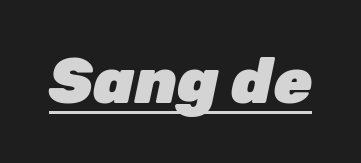
{"italic": "yes", "lean": "right", "slant_degrees": 12, "bold": "yes", "weight": "heavy", "width": "normal", "stroke_contrast": "low", "x_height": "medium", "monospaced": "no", "underline": "yes", "letter_spacing": "normal", "letter_spacing_em": 0.0, "glyph_px": 63}
